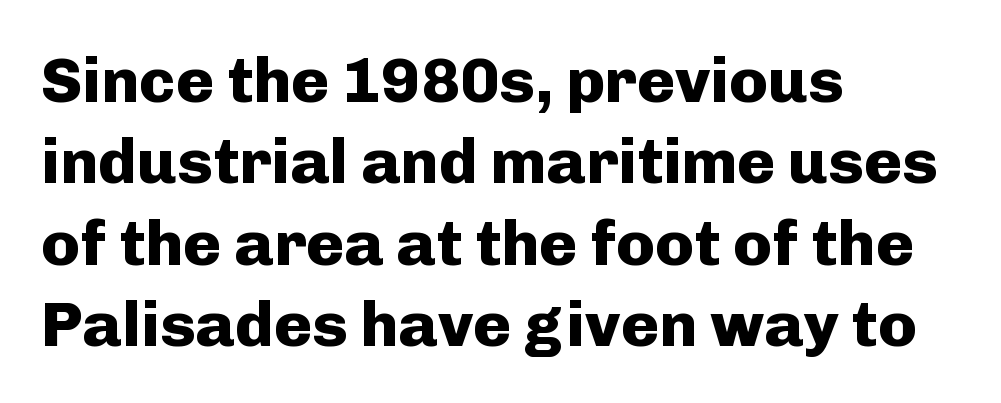
The image shows 64 px heavy sans-serif type, upright; set left-aligned, normal line spacing (1.27x), normal letter spacing, not underlined; low stroke contrast and a medium x-height.
